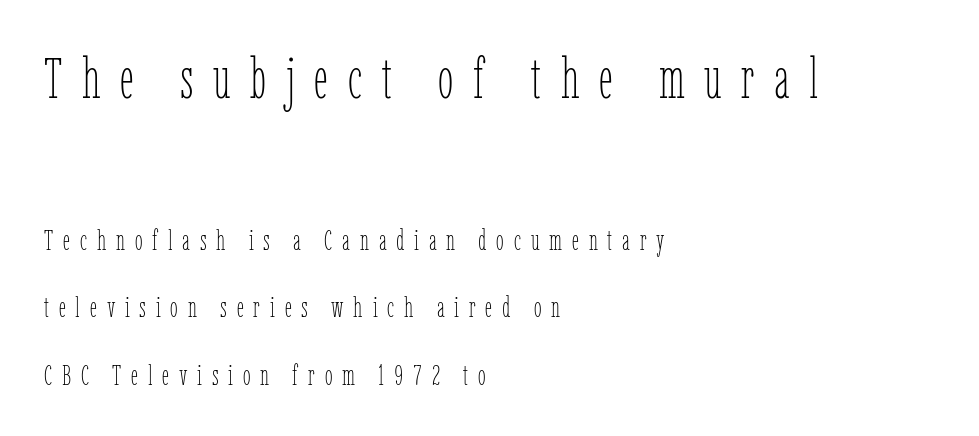
The image shows 56 px thin, condensed type, upright; set left-aligned, loose line spacing (2.4x), unusually wide letter spacing (+0.35 em), not underlined; the first (top) block is 2.0x larger; low stroke contrast and a medium x-height.
